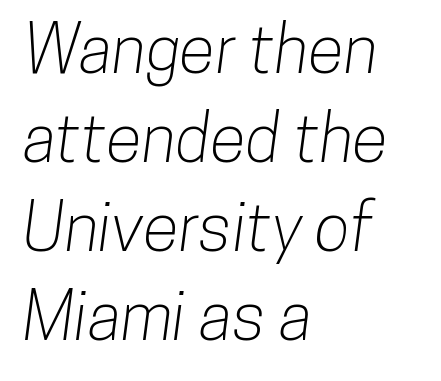
The image shows 66 px condensed sans-serif type; set left-aligned, normal line spacing (1.35x), normal letter spacing, not underlined; low stroke contrast and a medium x-height.
